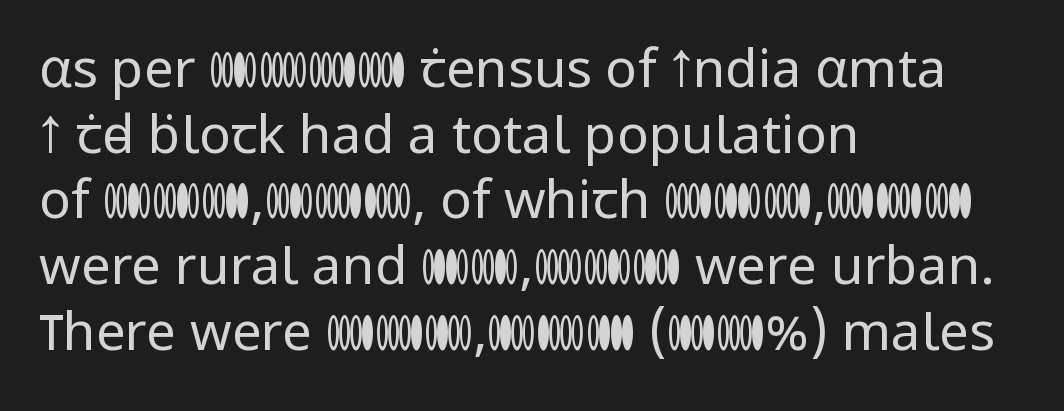
The image shows 53 px regular-weight sans-serif type, upright; set left-aligned, line spacing 1.24x, normal letter spacing, not underlined; low stroke contrast and a medium x-height.
